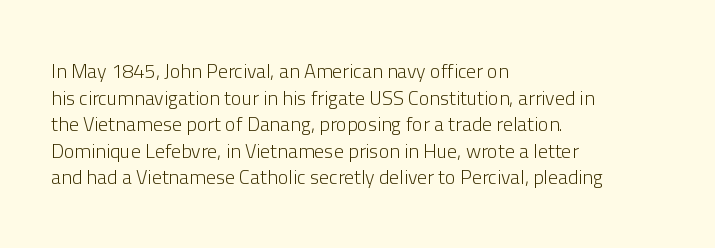
Does the copy run flush right? No — it runs flush left. The block of text has a typical density, with ordinary space between rows. This sample uses plain, unmodified letter spacing. The zone under the glyphs is completely vacant. A roman cut, with each character standing at attention. Stem width sits at or under what a default text font uses.
